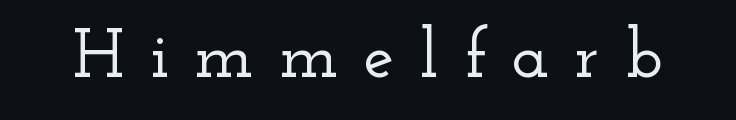
The image shows 69 px wide serif type, upright; set unusually wide letter spacing (+0.37 em), not underlined; low stroke contrast and a small x-height.
